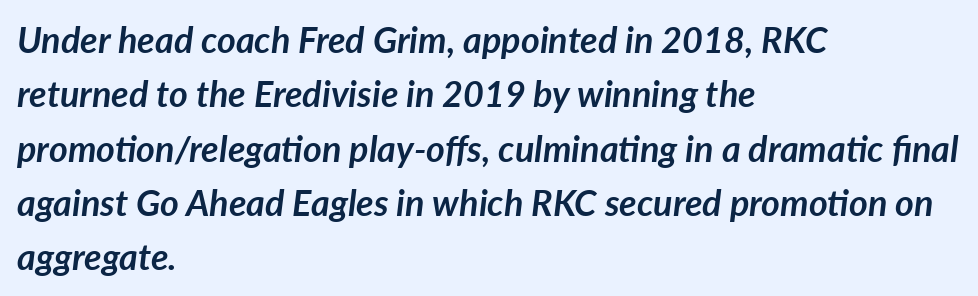
{"italic": "yes", "lean": "right", "slant_degrees": 7, "bold": "yes", "weight": "semibold", "width": "normal", "stroke_contrast": "low", "x_height": "medium", "monospaced": "no", "underline": "no", "align": "left", "line_spacing": "normal", "line_spacing_ratio": 1.51, "letter_spacing": "normal", "letter_spacing_em": 0.0, "glyph_px": 36}
